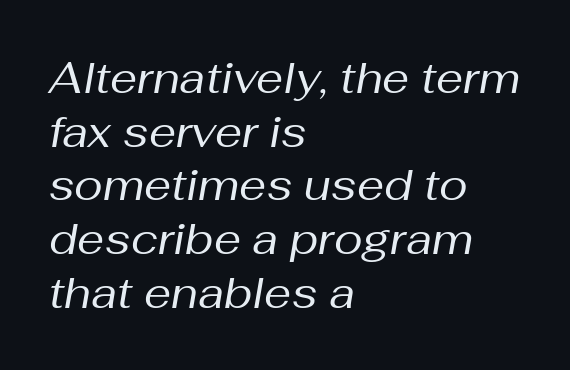
Is the type slanted? Yes — the strokes lean at a clear angle. The cut favours lightness, reaching ordinary text weight at its darkest. This sample has the flowing, uneven cadence of proportional lettering. Nothing unusual about the tracking: characters are spaced as the font intends. Evenly set lines give the paragraph a standard silhouette. The setting favours the left margin, as ordinary paragraphs usually do.
